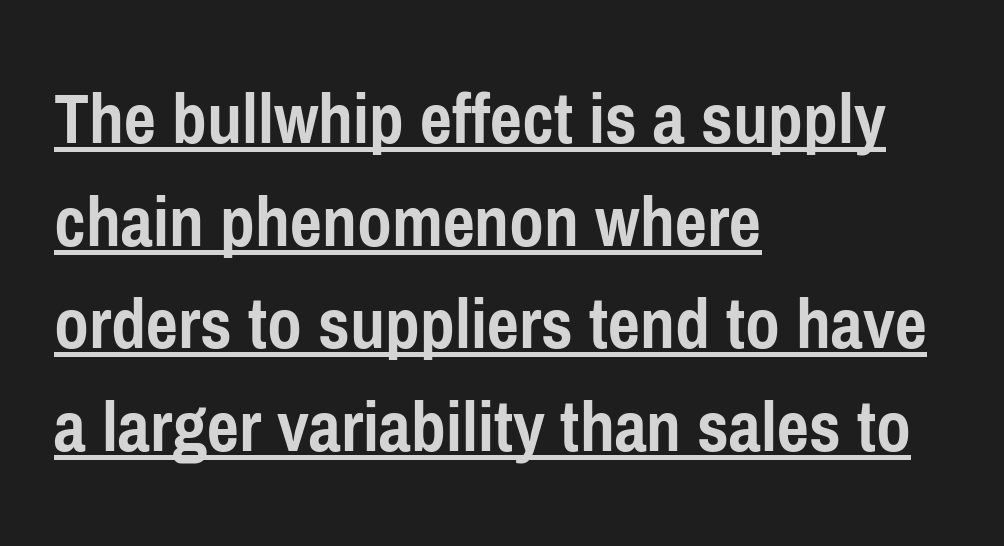
The image shows 76 px semibold, condensed sans-serif type, upright; set left-aligned, normal line spacing (1.35x), normal letter spacing, underlined; low stroke contrast and a medium x-height.
